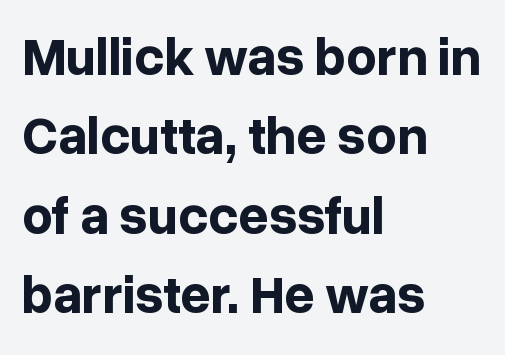
Font category for this specimen: sans-serif. The font's upright variant was chosen for this text. Students, observe: this is what conventionally led text looks like. These lines keep a tight, regular rhythm from letter to letter. Rule under the text: the space is simply empty. I'd describe the lettering as bold — thick and assertive.
